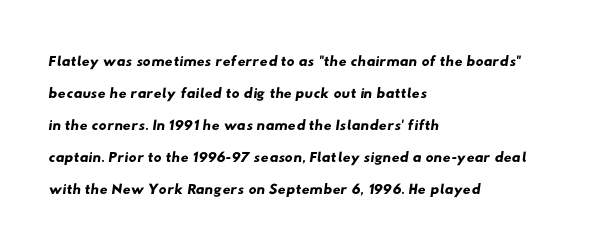
{"underline": "no", "align": "left", "line_spacing": "normal", "line_spacing_ratio": 1.46, "letter_spacing": "normal", "letter_spacing_em": 0.0, "glyph_px": 22}
